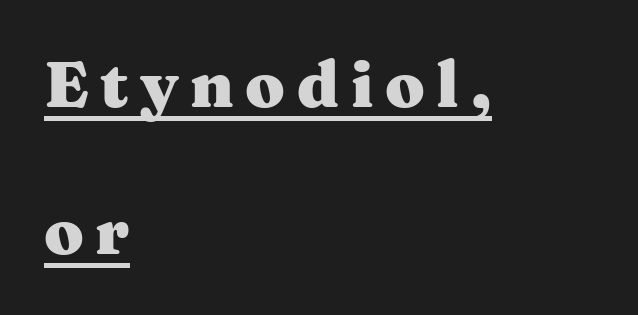
Q: Is the text bold? A: Yes.
Q: Is the text italic (slanted)? A: No, it is upright.
Q: Is the typeface a serif or a sans-serif typeface? A: Serif.
Q: Is the text underlined? A: Yes.
Q: How is the paragraph aligned? A: Left-aligned.
Q: Is the spacing between lines tight, normal or loose? A: Loose.
Q: Width (condensed, normal, or wide)? A: Wide.
Q: Stroke contrast? A: Medium.
Q: x-height? A: Medium.
Q: Monospaced? A: No.
